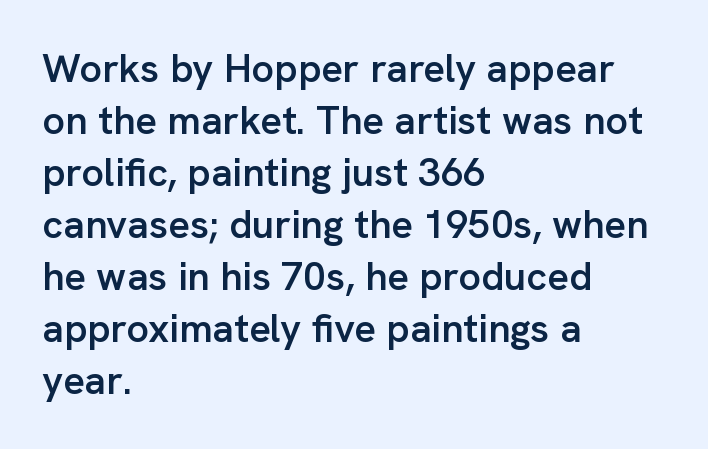
{"serif": "no", "italic": "no", "bold": "semi", "weight": "semibold", "width": "normal", "stroke_contrast": "low", "x_height": "medium", "monospaced": "no", "underline": "no", "align": "left", "line_spacing": "normal", "line_spacing_ratio": 1.3, "letter_spacing": "normal", "letter_spacing_em": 0.0, "glyph_px": 40}
